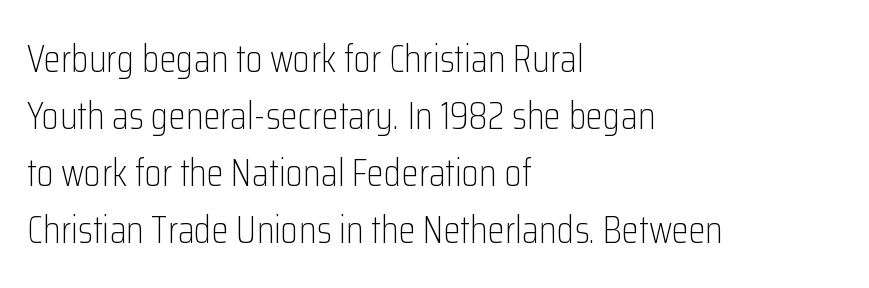
Tall strokes in this sample are plumb rather than angled. Layout note: lines flush left. The passage shown is typed in a proportional face where columns would drift. Is there much room between lines? A standard amount, neither cramped nor airy. Serif or sans? Sans — the stroke terminals are bare. This rendering leaves character spacing at its baseline value.
